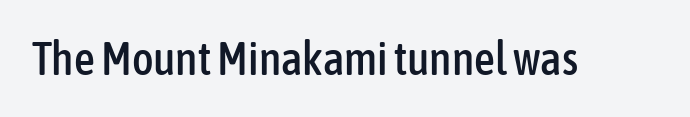
Underlining? Definitely not there. Each word holds together tightly as a unit, with standard inter-letter gaps. Spacing verdict: proportional, widths tailored to each character. The typography opts for an upright posture over an oblique one. Typographically, this falls in the sans-serif category.
